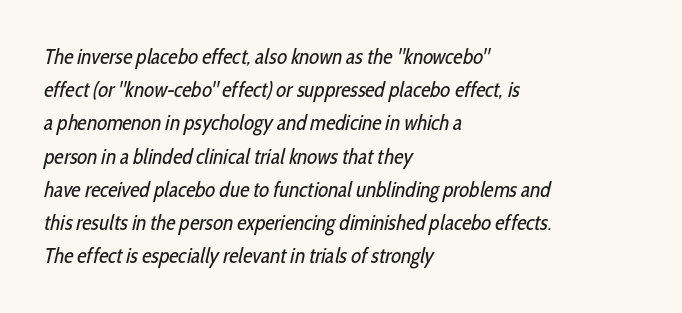
The image shows 21 px text type; set left-aligned, normal line spacing (1.58x), normal letter spacing, not underlined.
